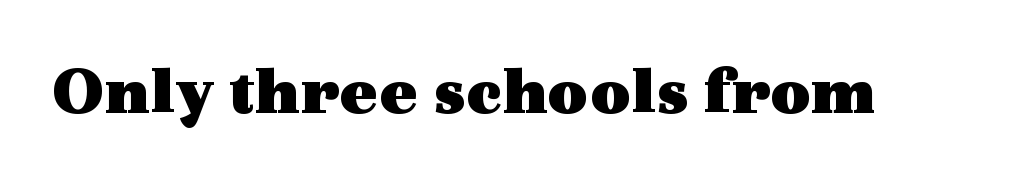
You'd pick this weight for a headline — it's a proper bold. Is the letter spacing exaggerated? No — it looks like the ordinary default. The designer went with a serif here, giving each stem small feet. A typesetter would call this proportional, since set widths differ per character. If you drew a line through each stem, it would be perfectly vertical.
